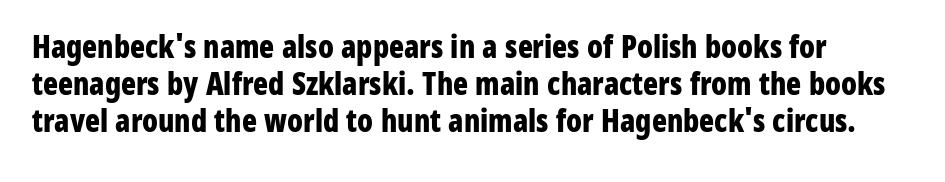
The image shows 31 px bold, condensed sans-serif type, upright; set line spacing 1.2x, normal letter spacing, not underlined; low stroke contrast and a medium x-height.
